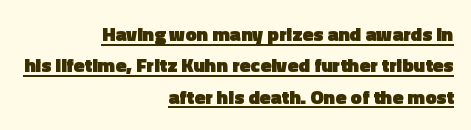
Q: Is the text bold? A: Yes.
Q: Is the text italic (slanted)? A: No, it is upright.
Q: Is the text underlined? A: Yes.
Q: How is the paragraph aligned? A: Right-aligned.
Q: Is the spacing between letters normal or unusually wide? A: Normal.
Q: Is the spacing between lines tight, normal or loose? A: Normal.
